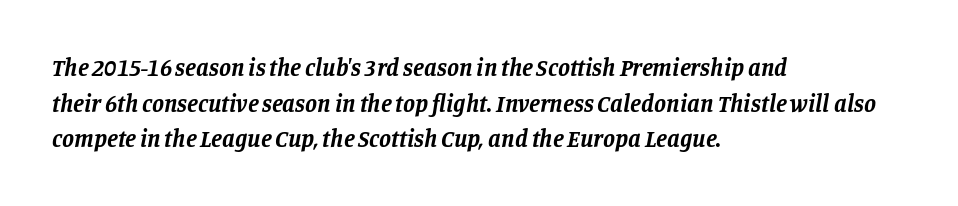
Set as a true bold cut, around the 700 mark. Slant detected: the letters are inclined. This sample uses plain, unmodified letter spacing. Leading matches the norm, producing a regular column.
